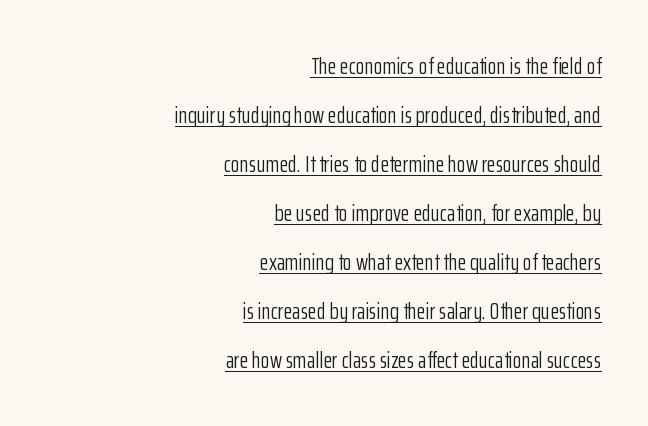
Tracking value appears to be zero — textbook default spacing. Is the type heavy? It reads as light-to-regular instead. The lines are quadded right. The words here are underlined. The typography opts for an upright posture over an oblique one.
